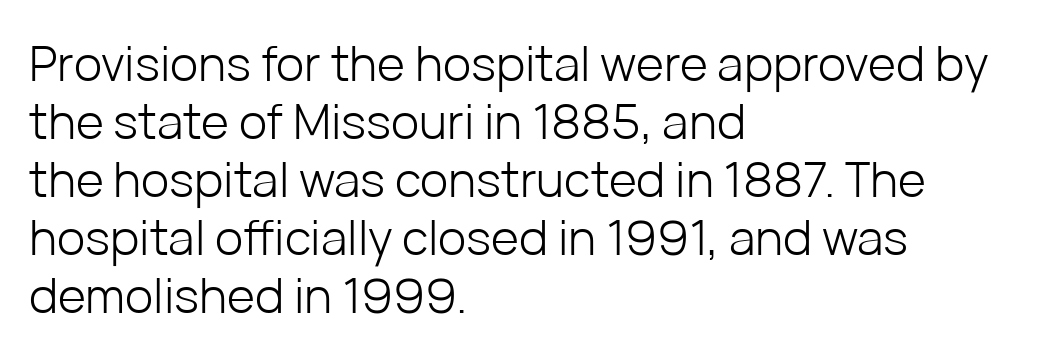
This is roman type, the default non-slanted kind. These lines are set flush left with a ragged right edge. You could not count columns in this text — the font is proportionally spaced. No feet cap the strokes, marking this as sans-serif type.
